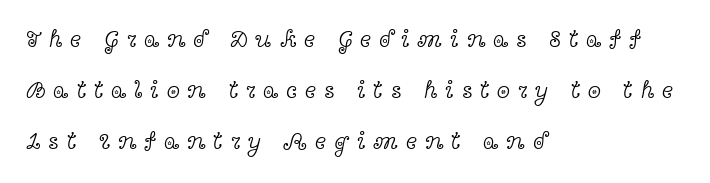
{"italic": "no", "bold": "no", "underline": "no", "align": "left", "line_spacing": "loose", "line_spacing_ratio": 2.12, "letter_spacing": "wide", "letter_spacing_em": 0.32, "glyph_px": 24}
